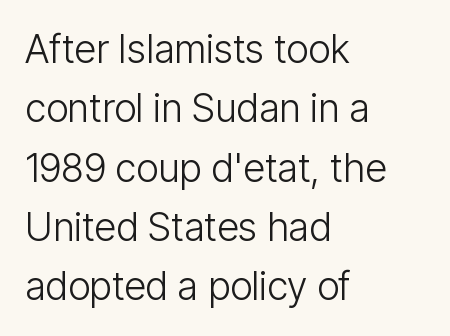
These lines are rendered in a variable-pitch font. Layout note: lines flush left. Successive baselines arrive at the customary interval. Spacing between characters is what you'd get straight out of the box. Ordinary non-slanted type is in use. Only glyphs here, with clear space below each row.
